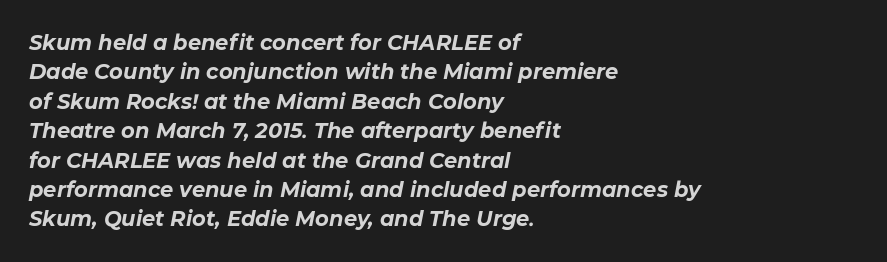
The image shows 21 px bold type, italic (leaning right); set left-aligned, normal line spacing (1.4x), normal letter spacing, not underlined.
